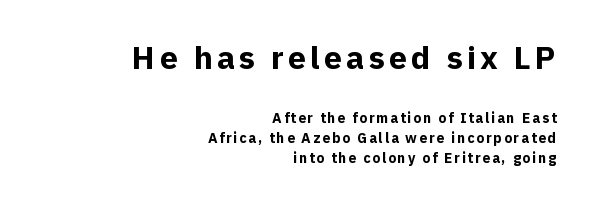
The gap between lines stays unmarked. The sample has been set heavy, in full bold. Classification — sans serif. All the whitespace from short lines collects on the left. Looks like regular typesetting: each glyph gets only the width it needs.
